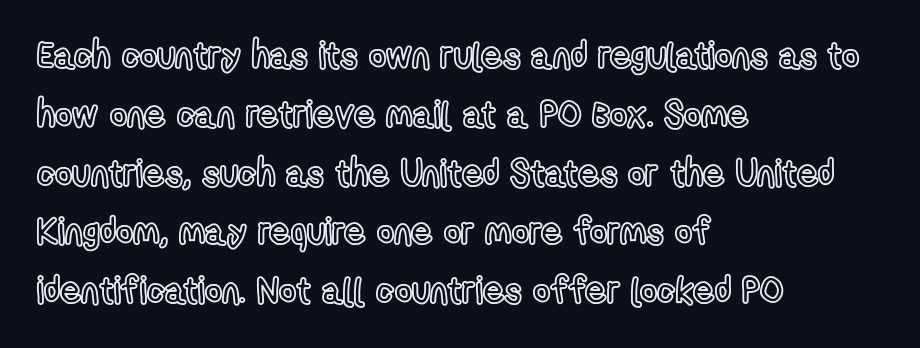
Q: Is the text italic (slanted)? A: No, it is upright.
Q: Is the text underlined? A: No.
Q: How is the paragraph aligned? A: Left-aligned.
Q: Is the spacing between letters normal or unusually wide? A: Normal.
Q: Is the spacing between lines tight, normal or loose? A: Normal.
Q: Width (condensed, normal, or wide)? A: Condensed.
Q: x-height? A: Medium.
Q: Monospaced? A: No.
